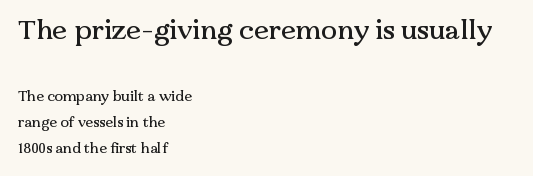
{"italic": "no", "underline": "no", "align": "left", "line_spacing_ratio": 1.87, "letter_spacing": "normal", "letter_spacing_em": 0.0, "larger_block": "first", "size_ratio": 1.93, "glyph_px": 27}
